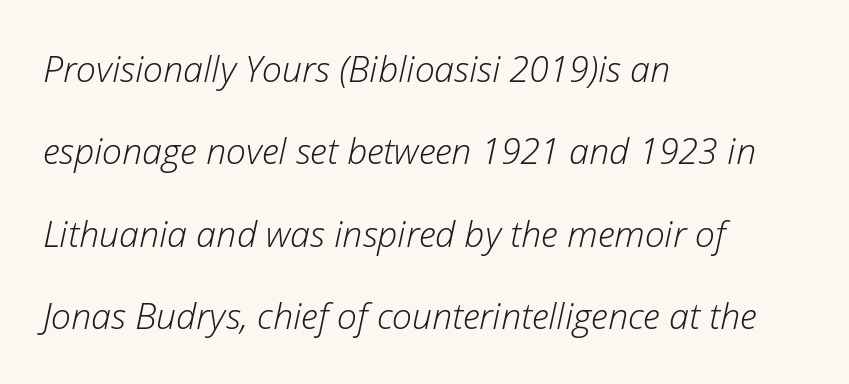
Q: Is the text bold? A: No.
Q: Is the text italic (slanted)? A: Yes, it leans right by about 12 degrees.
Q: Is the text underlined? A: No.
Q: How is the paragraph aligned? A: Left-aligned.
Q: Is the spacing between letters normal or unusually wide? A: Normal.
Q: Is the spacing between lines tight, normal or loose? A: Loose.
Q: Width (condensed, normal, or wide)? A: Normal.
Q: Stroke contrast? A: Low.
Q: x-height? A: Medium.
Q: Monospaced? A: No.
